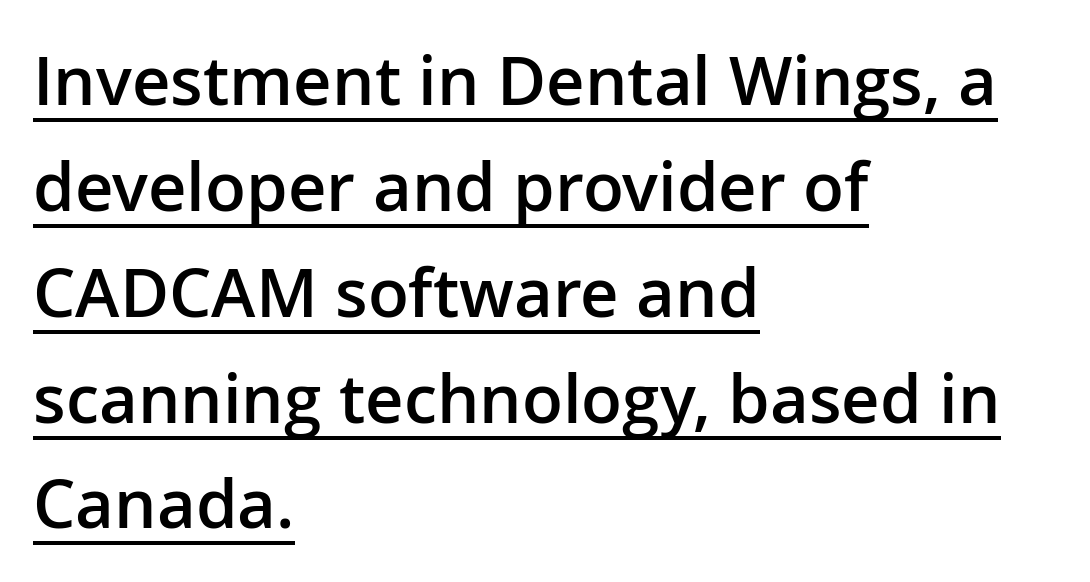
Q: Is the text bold? A: Semi-bold.
Q: Is the text italic (slanted)? A: No, it is upright.
Q: Is the typeface a serif or a sans-serif typeface? A: Sans-serif.
Q: Is the text underlined? A: Yes.
Q: How is the paragraph aligned? A: Left-aligned.
Q: Is the spacing between letters normal or unusually wide? A: Normal.
Q: Is the spacing between lines tight, normal or loose? A: Normal.
Q: Width (condensed, normal, or wide)? A: Normal.
Q: Stroke contrast? A: Low.
Q: x-height? A: Medium.
Q: Monospaced? A: No.
